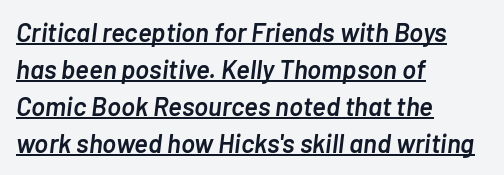
Q: Is the text bold? A: Semi-bold.
Q: Is the text italic (slanted)? A: Yes, it leans right by about 7 degrees.
Q: Is the text underlined? A: Yes.
Q: How is the paragraph aligned? A: Left-aligned.
Q: Is the spacing between letters normal or unusually wide? A: Normal.
Q: Is the spacing between lines tight, normal or loose? A: Normal.
